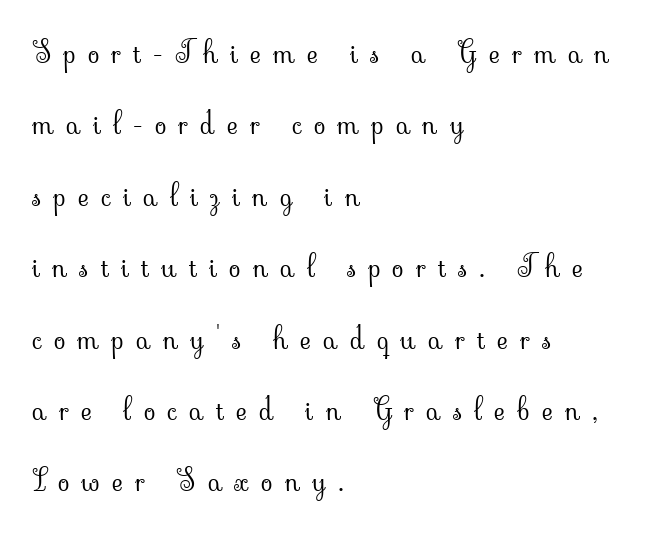
The image shows 30 px light serif type, upright; set left-aligned, loose line spacing (2.38x), unusually wide letter spacing (+0.41 em), not underlined; low stroke contrast and a small x-height.
